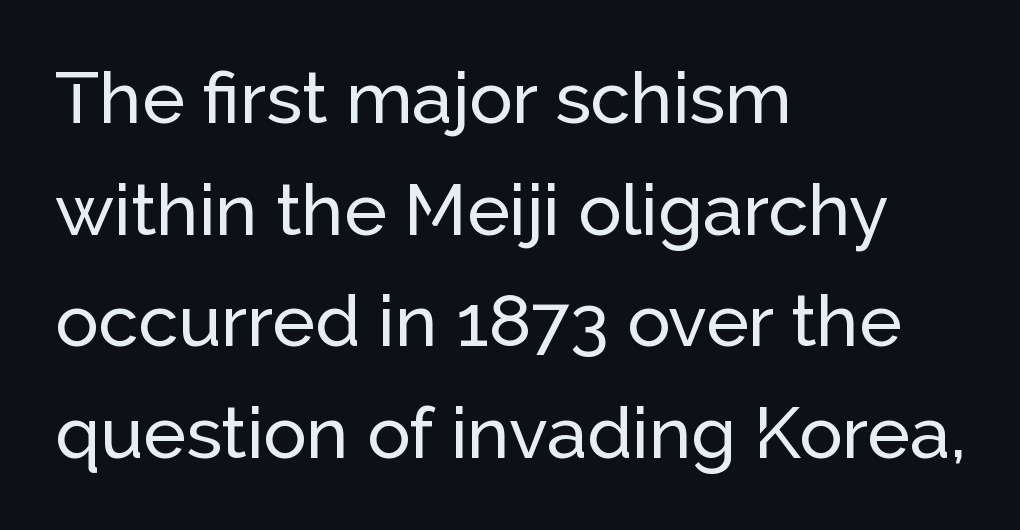
{"serif": "no", "italic": "no", "width": "normal", "stroke_contrast": "low", "x_height": "medium", "monospaced": "no", "underline": "no", "align": "left", "line_spacing": "normal", "line_spacing_ratio": 1.55, "letter_spacing": "normal", "letter_spacing_em": 0.0, "glyph_px": 72}
